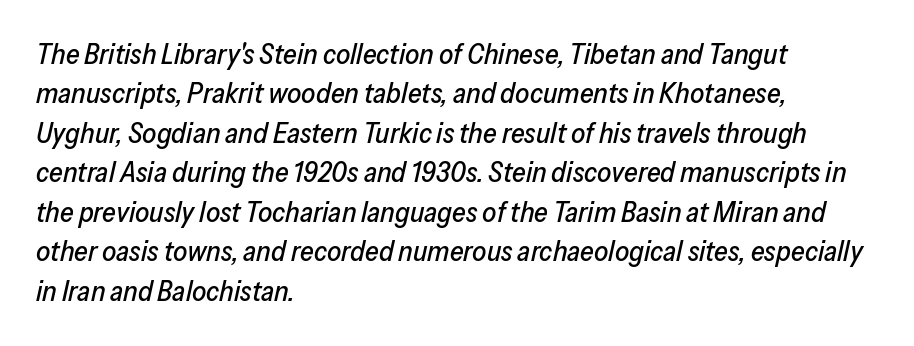
Q: Is the text italic (slanted)? A: Yes, it leans right by about 13 degrees.
Q: Is the text underlined? A: No.
Q: How is the paragraph aligned? A: Left-aligned.
Q: Is the spacing between letters normal or unusually wide? A: Normal.
Q: Is the spacing between lines tight, normal or loose? A: Normal.
Q: Width (condensed, normal, or wide)? A: Normal.
Q: Stroke contrast? A: Low.
Q: x-height? A: Medium.
Q: Monospaced? A: No.
